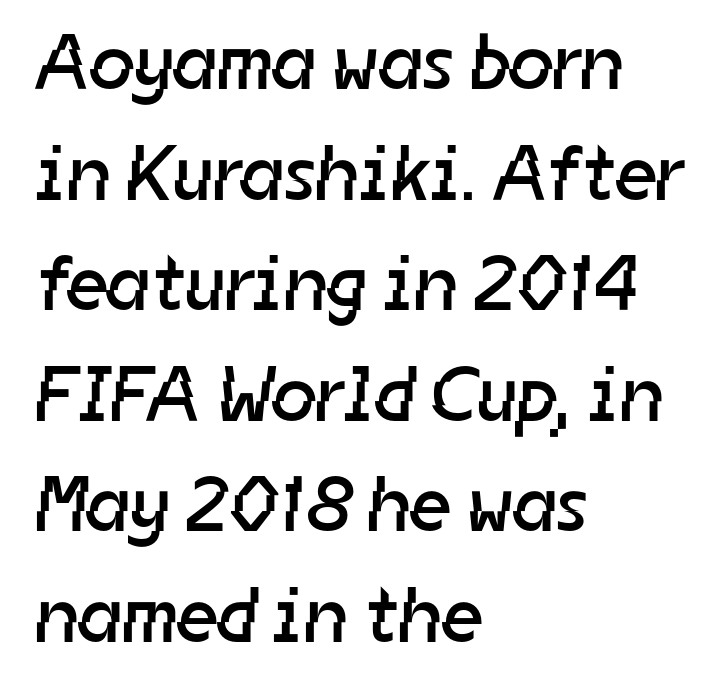
The image shows 79 px regular-weight sans-serif type; set left-aligned, normal line spacing (1.4x), normal letter spacing, not underlined; low stroke contrast and a medium x-height.
